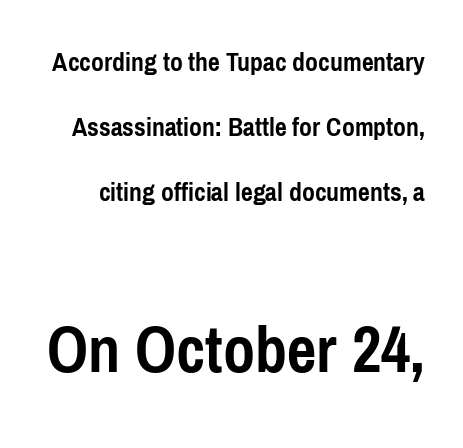
The image shows 70 px semibold, condensed sans-serif type, upright; set loose line spacing (2.33x), normal letter spacing, not underlined; the second (bottom) block is 2.5x larger; low stroke contrast and a medium x-height.
